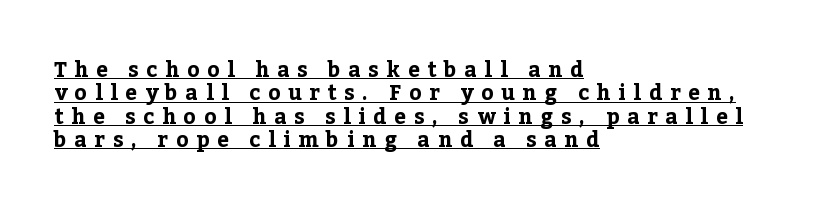
Q: Is the text bold? A: Yes.
Q: Is the text italic (slanted)? A: No, it is upright.
Q: Is the text underlined? A: Yes.
Q: How is the paragraph aligned? A: Left-aligned.
Q: Is the spacing between letters normal or unusually wide? A: Unusually wide.
Q: Is the spacing between lines tight, normal or loose? A: Tight.
